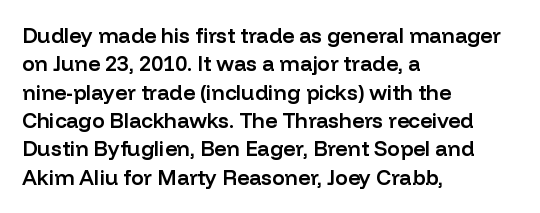
The lines are quadded left. Quick note: not italic, upright. Heft: intermediate — a semibold. Letter spacing: default. Each row of text sits above clean, open space.
